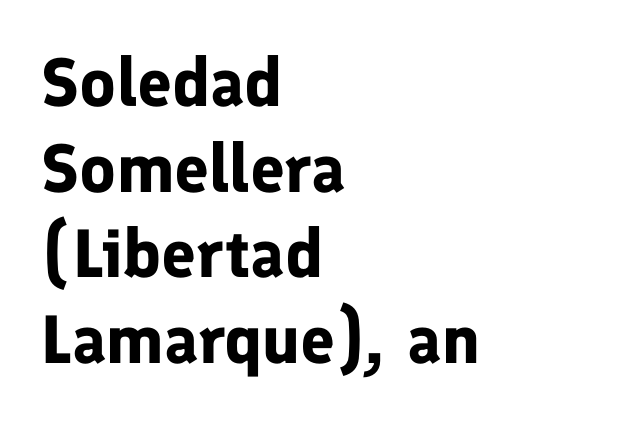
Q: Is the text bold? A: Yes.
Q: Is the text italic (slanted)? A: No, it is upright.
Q: Is the typeface a serif or a sans-serif typeface? A: Sans-serif.
Q: Is the text underlined? A: No.
Q: How is the paragraph aligned? A: Left-aligned.
Q: Is the spacing between letters normal or unusually wide? A: Normal.
Q: Is the spacing between lines tight, normal or loose? A: Normal.
Q: Width (condensed, normal, or wide)? A: Normal.
Q: Stroke contrast? A: Low.
Q: x-height? A: Medium.
Q: Monospaced? A: No.
